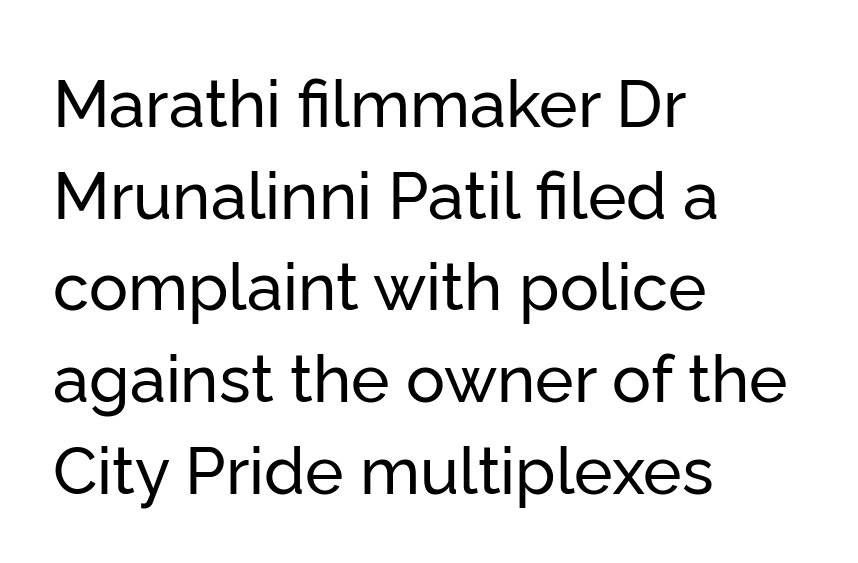
The image shows 65 px sans-serif type, upright; set left-aligned, normal line spacing (1.41x), normal letter spacing, not underlined; low stroke contrast and a medium x-height.
